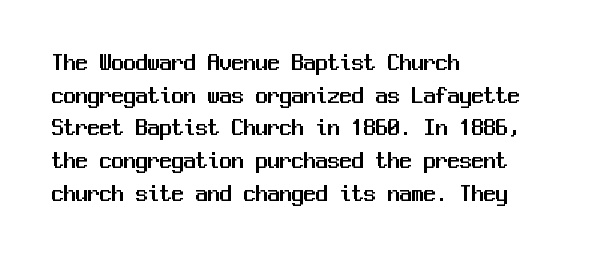
The image shows 24 px text type, upright; set left-aligned, normal line spacing (1.36x), normal letter spacing, not underlined.
